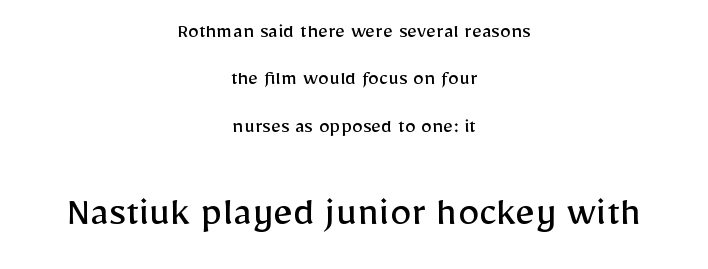
The foot of each line stays bare and open. Observe the absence of serifs on each vertical stroke in this sample. Caption: multi-line text, centered on the measure. A great deal of white space separates one row of letters from the next.
